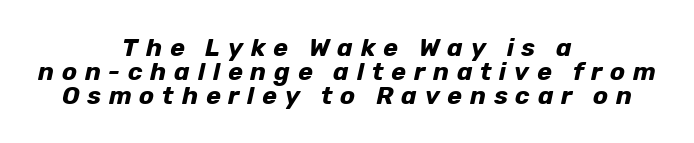
The image shows 25 px bold type, italic (leaning right); set centered, tight line spacing (0.96x), unusually wide letter spacing (+0.31 em), not underlined.
